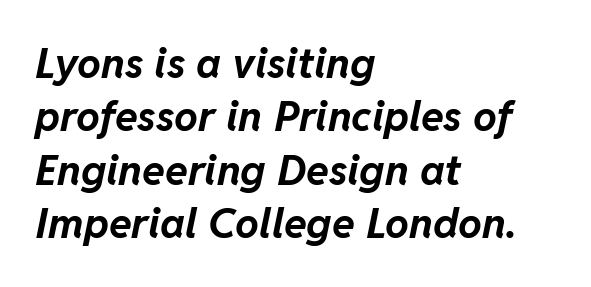
Q: Is the text bold? A: Yes.
Q: Is the text italic (slanted)? A: Yes, it leans right by about 11 degrees.
Q: Is the text underlined? A: No.
Q: How is the paragraph aligned? A: Left-aligned.
Q: Is the spacing between letters normal or unusually wide? A: Normal.
Q: Is the spacing between lines tight, normal or loose? A: Normal.
Q: Width (condensed, normal, or wide)? A: Normal.
Q: Stroke contrast? A: Low.
Q: x-height? A: Medium.
Q: Monospaced? A: No.
